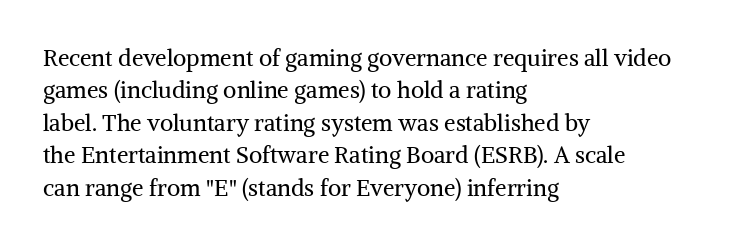
Q: Is the text bold? A: No.
Q: Is the text italic (slanted)? A: No, it is upright.
Q: Is the text underlined? A: No.
Q: How is the paragraph aligned? A: Left-aligned.
Q: Is the spacing between letters normal or unusually wide? A: Normal.
Q: Is the spacing between lines tight, normal or loose? A: Normal.
